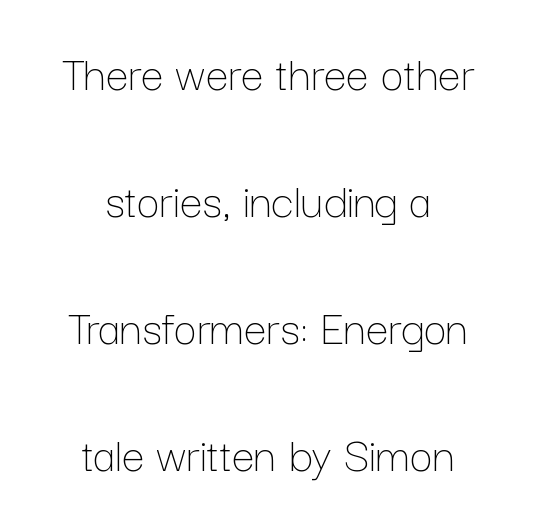
The image shows 51 px thin type, upright; set centered, loose line spacing (2.49x), normal letter spacing, not underlined; low stroke contrast and a medium x-height.
